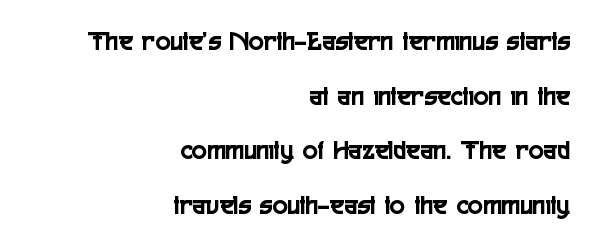
The image shows 28 px condensed sans-serif type, upright; set right-aligned, loose line spacing (1.95x), normal letter spacing, not underlined; a medium x-height.
